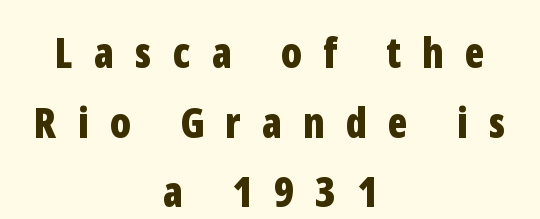
A student would call this center alignment; a typographer would say set centered. Plenty of ink on the page — the face is bold. The gap between lines stays unmarked. This sample has the flowing, uneven cadence of proportional lettering.
